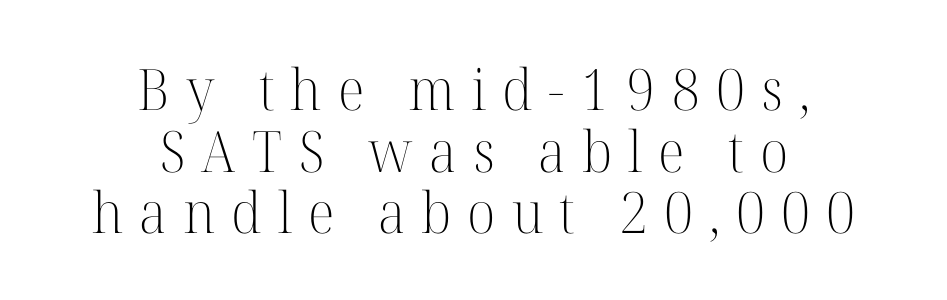
The image shows 57 px light serif type, upright; set centered, tight line spacing (1.08x), unusually wide letter spacing (+0.28 em), not underlined; high stroke contrast and a medium x-height.
